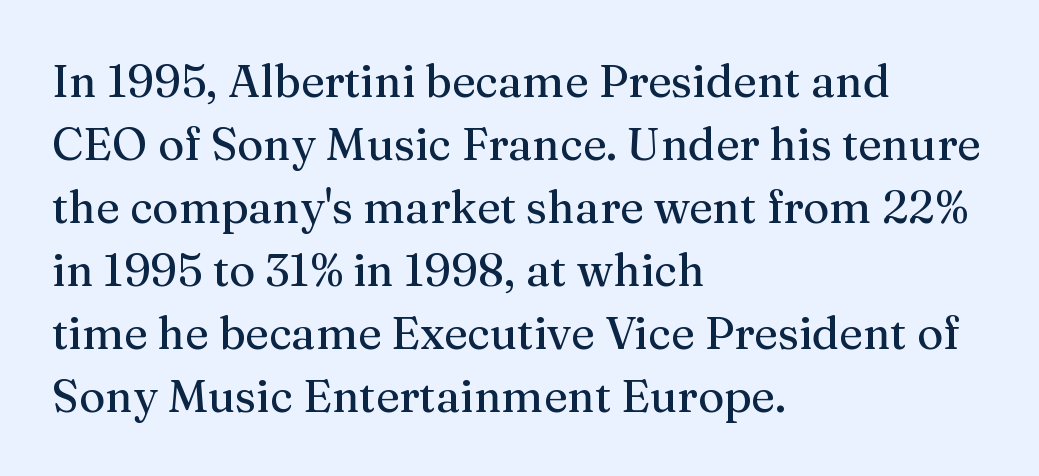
The image shows 45 px serif type, upright; set left-aligned, normal line spacing (1.4x), normal letter spacing, not underlined; medium stroke contrast and a medium x-height.
